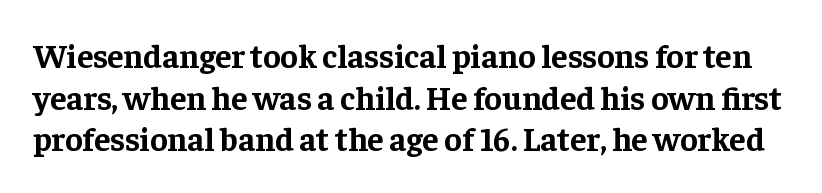
A typesetter would mark this as roman, not italic. These lines carry a lot of weight — the face is fully bold. Successive baselines arrive at the customary interval. A typesetter would label this face a serif.
